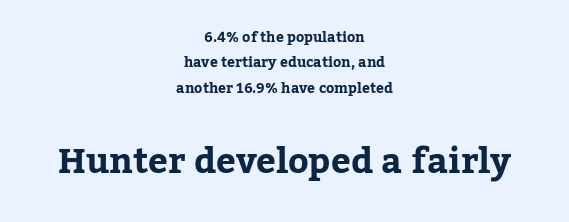
Nope, not italic — everything's standing straight. Default kerning and tracking; the words read as compact shapes. Larger block? The one below; the one above is distinctly smaller. No word sits above an underline. The letters advance in unequal steps, a hallmark of proportional type. Classification — serif.
